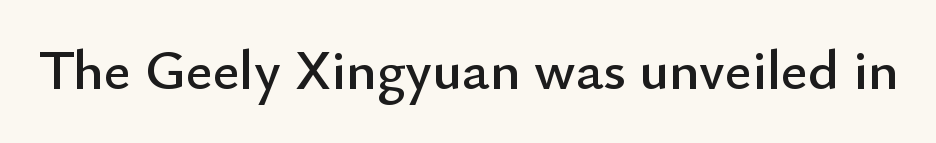
{"serif": "no", "italic": "no", "width": "normal", "stroke_contrast": "low", "x_height": "small", "monospaced": "no", "underline": "no", "letter_spacing": "normal", "letter_spacing_em": 0.0, "glyph_px": 57}
